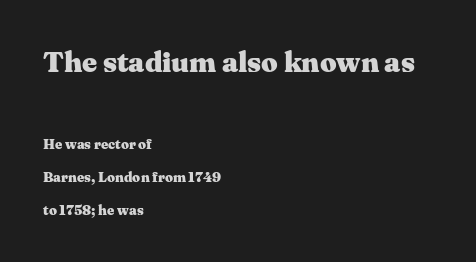
Any mark beneath the type? The region is blank. Look at the glyph heights: the upper group is clearly the bigger setting. Serif or sans? Serif — the stroke terminals have little feet. You could not count columns in this text — the font is proportionally spaced. In terms of posture, this sample is upright.
